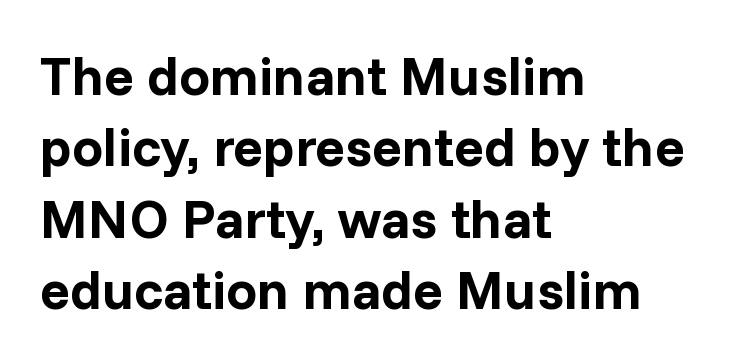
A bare baseline throughout the passage. A typesetter would mark this as roman, not italic. Caption: standard tracking, unaltered. Spacing verdict: proportional, widths tailored to each character.
